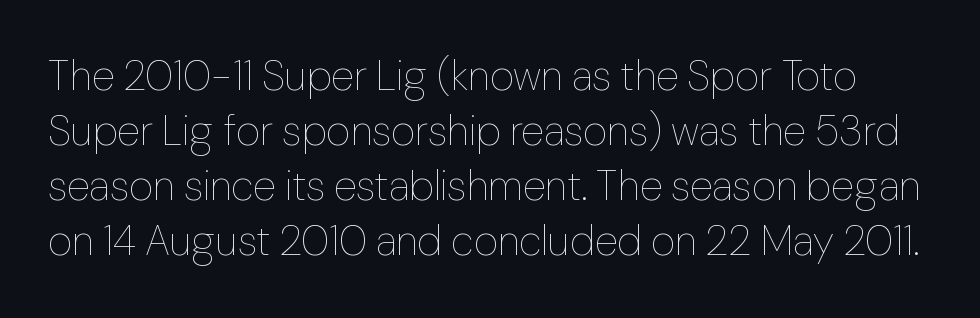
{"italic": "no", "bold": "no", "weight": "thin", "width": "normal", "stroke_contrast": "low", "x_height": "medium", "monospaced": "no", "underline": "no", "line_spacing": "normal", "line_spacing_ratio": 1.31, "letter_spacing": "normal", "letter_spacing_em": 0.0, "glyph_px": 42}
